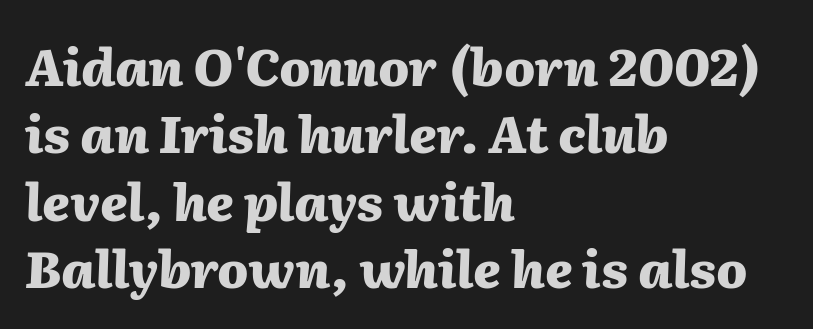
The image shows 51 px heavy type, italic (leaning right); set left-aligned, normal line spacing (1.32x), normal letter spacing, not underlined; medium stroke contrast and a medium x-height.
